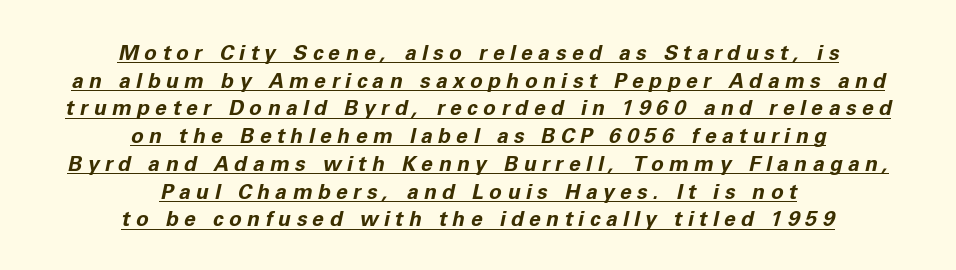
The image shows 21 px bold type, italic (leaning right); set centered, normal line spacing (1.32x), unusually wide letter spacing (+0.26 em), underlined.
